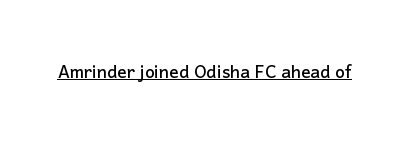
Q: Is the text italic (slanted)? A: No, it is upright.
Q: Is the text underlined? A: Yes.
Q: Is the spacing between letters normal or unusually wide? A: Normal.
